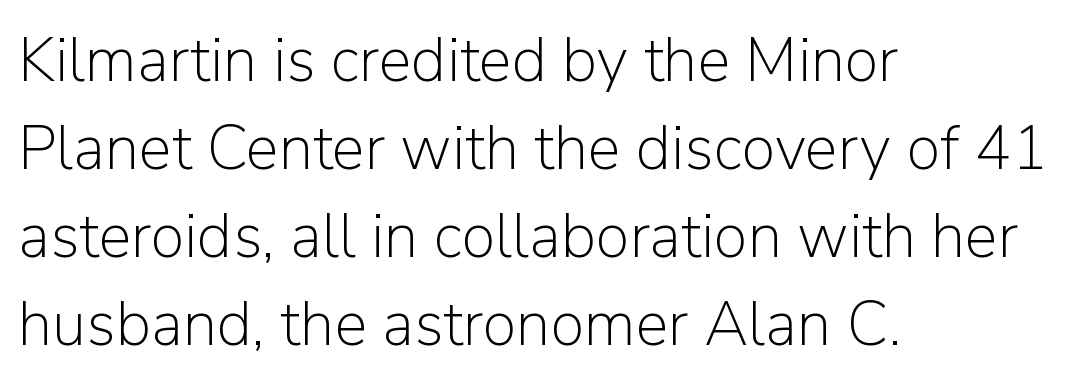
Q: Is the text bold? A: No.
Q: Is the text italic (slanted)? A: No, it is upright.
Q: Is the typeface a serif or a sans-serif typeface? A: Sans-serif.
Q: Is the text underlined? A: No.
Q: How is the paragraph aligned? A: Left-aligned.
Q: Is the spacing between letters normal or unusually wide? A: Normal.
Q: Is the spacing between lines tight, normal or loose? A: Normal.
Q: Width (condensed, normal, or wide)? A: Normal.
Q: Stroke contrast? A: Low.
Q: x-height? A: Medium.
Q: Monospaced? A: No.
